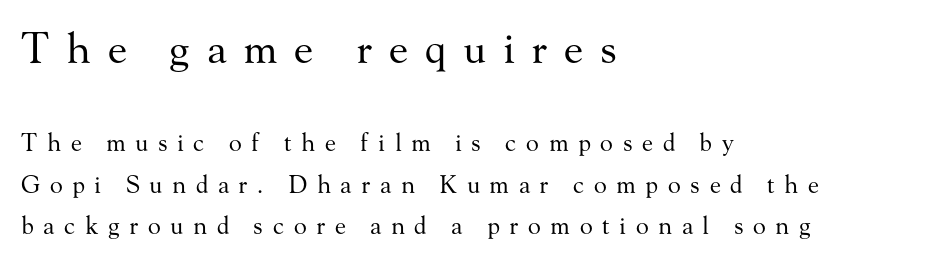
{"serif": "yes", "italic": "no", "bold": "no", "weight": "regular", "width": "normal", "stroke_contrast": "medium", "x_height": "small", "monospaced": "no", "underline": "no", "align": "left", "line_spacing_ratio": 1.73, "letter_spacing": "wide", "letter_spacing_em": 0.4, "larger_block": "first", "size_ratio": 1.75, "glyph_px": 42}
